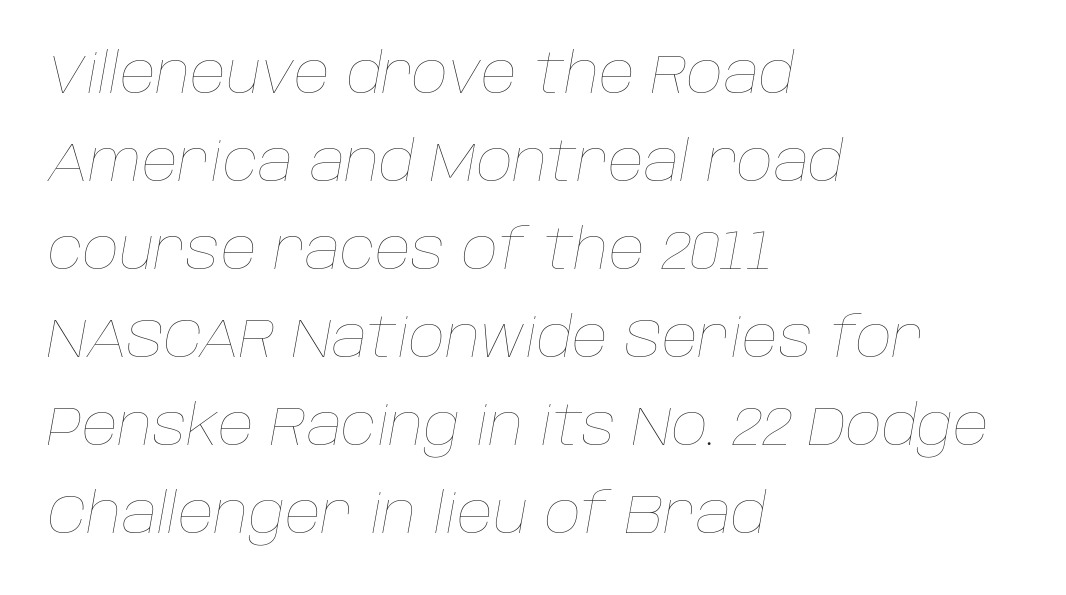
The image shows 56 px thin type, italic (leaning right); set left-aligned, normal line spacing (1.57x), normal letter spacing, not underlined; low stroke contrast and a large x-height.
